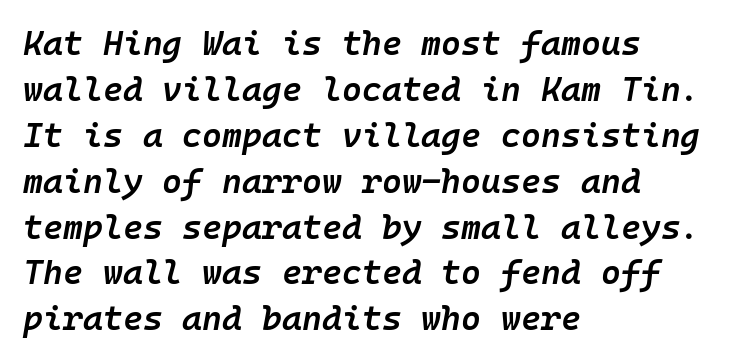
{"italic": "yes", "lean": "right", "slant_degrees": 10, "bold": "semi", "weight": "semibold", "width": "normal", "stroke_contrast": "low", "x_height": "medium", "monospaced": "yes", "underline": "no", "align": "left", "line_spacing": "normal", "line_spacing_ratio": 1.35, "letter_spacing": "normal", "letter_spacing_em": 0.0, "glyph_px": 34}
